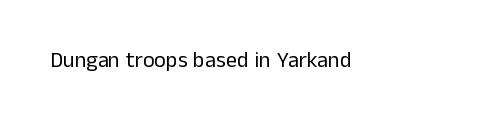
The space directly below the letters is spotless. Quick note: not italic, upright. The line texture is even and compact thanks to regular tracking. These glyphs show unthickened strokes, regular width or finer.
